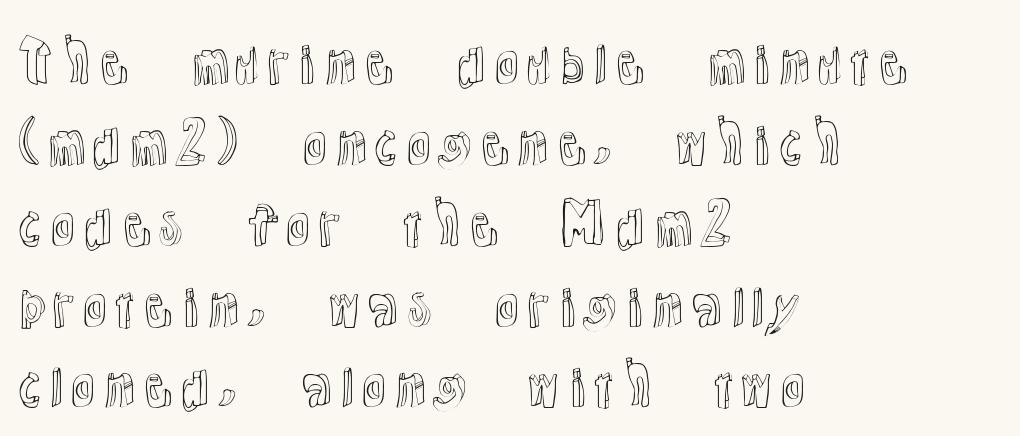
The image shows 55 px text type, upright; set left-aligned, normal line spacing (1.47x), normal letter spacing, not underlined; a medium x-height.
